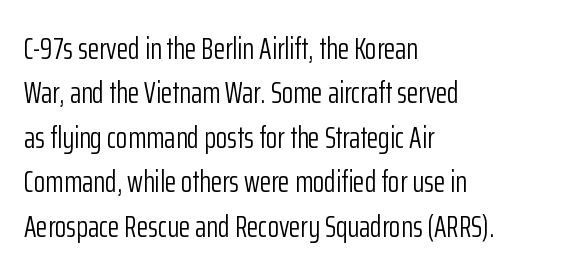
Here the designer chose a conventional face with non-uniform glyph widths. The passage shown is not underscored anywhere. Students, observe: this is what conventionally led text looks like. Unbolded letterforms with no extra heft. The face used here is a sans, in the tradition of grotesques and geometrics. Horizontal alignment here is leftward, the default for most running prose.
